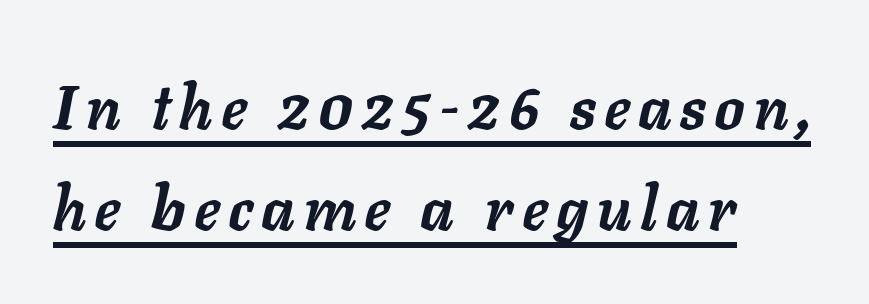
{"italic": "yes", "lean": "right", "slant_degrees": 11, "bold": "yes", "weight": "semibold", "width": "normal", "stroke_contrast": "low", "x_height": "medium", "monospaced": "no", "underline": "yes", "align": "left", "line_spacing": "normal", "line_spacing_ratio": 1.66, "glyph_px": 61}
